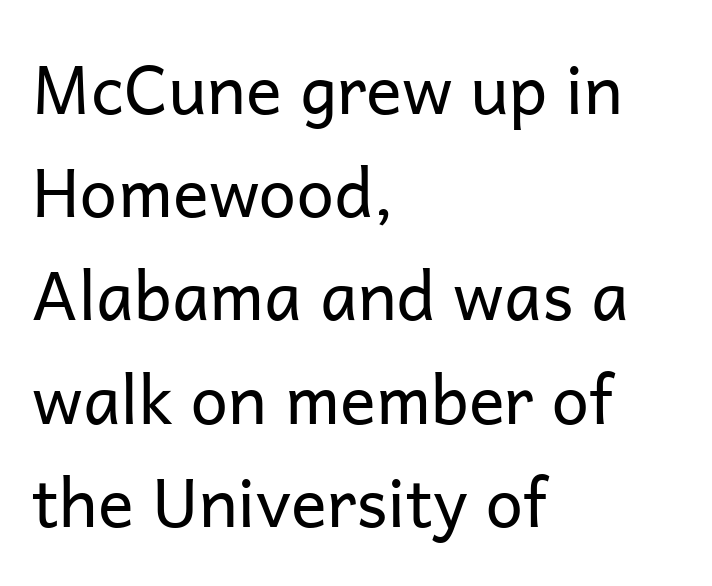
Q: Is the text bold? A: No.
Q: Is the text italic (slanted)? A: No, it is upright.
Q: Is the typeface a serif or a sans-serif typeface? A: Sans-serif.
Q: Is the text underlined? A: No.
Q: How is the paragraph aligned? A: Left-aligned.
Q: Is the spacing between letters normal or unusually wide? A: Normal.
Q: Is the spacing between lines tight, normal or loose? A: Normal.
Q: Width (condensed, normal, or wide)? A: Normal.
Q: Stroke contrast? A: Low.
Q: x-height? A: Medium.
Q: Monospaced? A: No.
